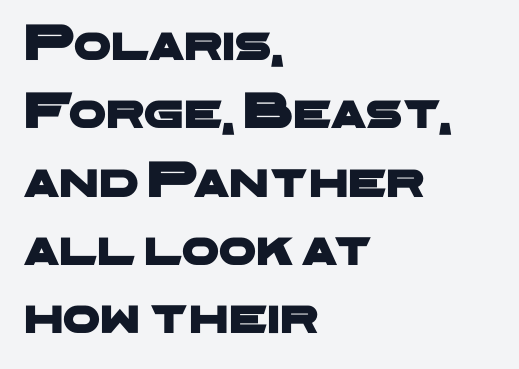
The image shows 53 px wide sans-serif type; set left-aligned, normal line spacing (1.29x), normal letter spacing, not underlined; low stroke contrast and a medium x-height.
